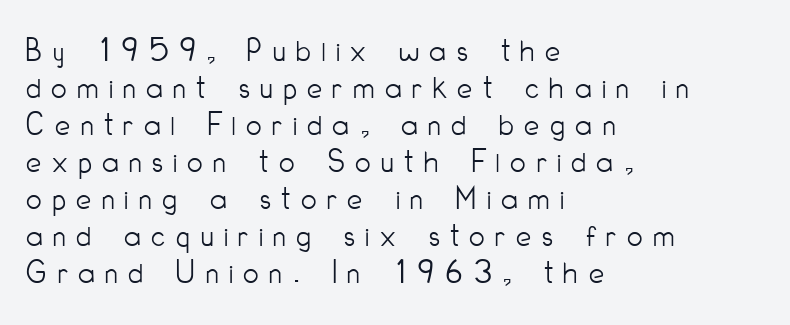
{"serif": "no", "italic": "no", "bold": "no", "weight": "light", "width": "condensed", "stroke_contrast": "low", "x_height": "small", "monospaced": "no", "underline": "no", "align": "left", "line_spacing": "tight", "line_spacing_ratio": 1.09, "letter_spacing": "wide", "letter_spacing_em": 0.31, "glyph_px": 34}
